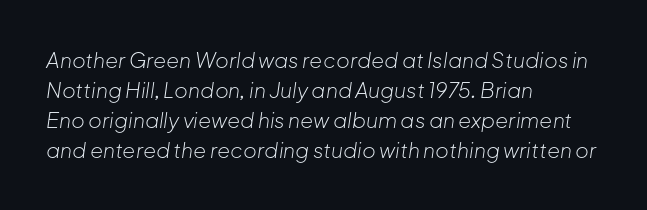
The image shows 21 px text type, italic (leaning right); set left-aligned, normal line spacing (1.43x), normal letter spacing, not underlined.
